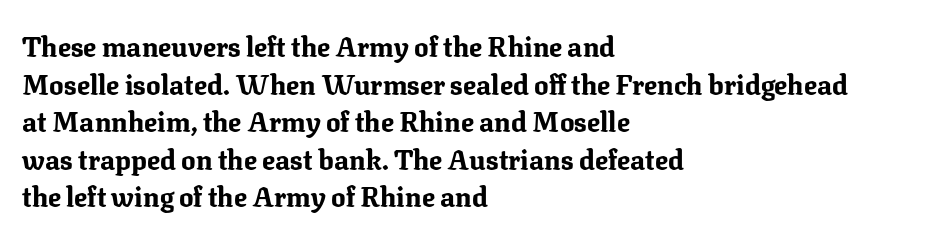
The image shows 27 px bold type, upright; set left-aligned, normal line spacing (1.39x), normal letter spacing, not underlined.
